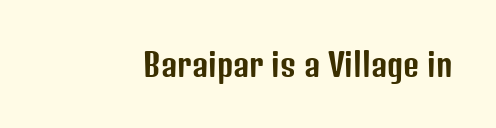
{"serif": "no", "italic": "no", "width": "condensed", "stroke_contrast": "low", "x_height": "medium", "monospaced": "no", "underline": "no", "letter_spacing": "normal", "letter_spacing_em": 0.0, "glyph_px": 31}
